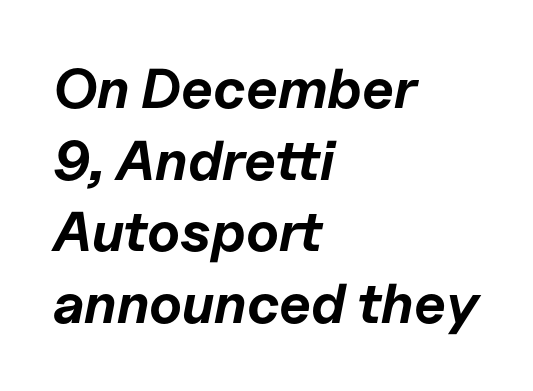
Nobody touched the tracking dial on this one. The rendering uses a bold face; every stroke is thick and dark. Quick note: interline space is typical. Each letter keeps its own natural width here, so spacing adapts to shape. Leftover space on each line is placed entirely after the last word. The axis of the letterforms is tilted away from vertical.
